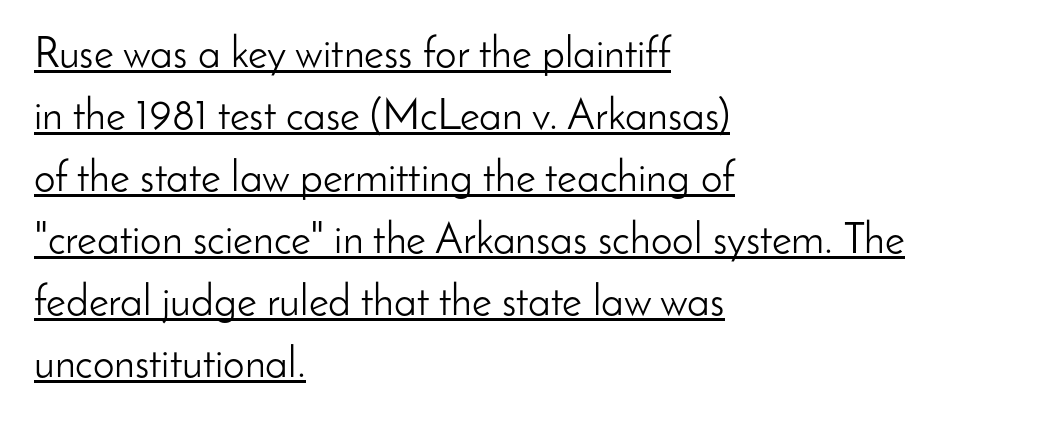
The image shows 43 px light sans-serif type, upright; set left-aligned, normal line spacing (1.44x), normal letter spacing, underlined; low stroke contrast and a small x-height.
